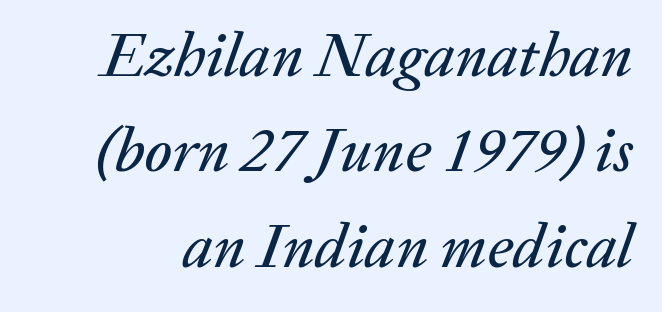
The image shows 62 px text type, italic (leaning right); set normal line spacing (1.54x), normal letter spacing, not underlined; low stroke contrast and a medium x-height.
